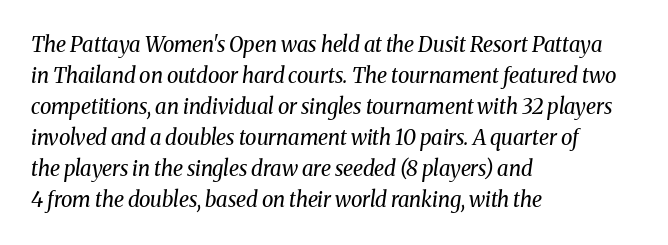
Glyph-to-glyph distance matches everyday printed text. The letters are slanted; this is an italic face. Is the type heavy? It reads as light-to-regular instead. The glyphs are unaccompanied by any horizontal stroke below them. The setting favours the left margin, as ordinary paragraphs usually do. Summary of vertical rhythm: regular, with standard interline spacing.
